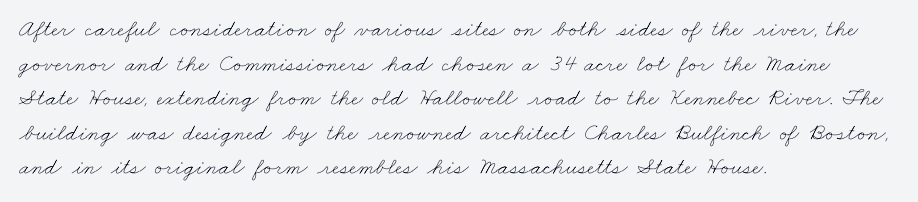
{"bold": "no", "underline": "no", "align": "left", "line_spacing": "normal", "line_spacing_ratio": 1.44, "letter_spacing": "normal", "letter_spacing_em": 0.0, "glyph_px": 24}
